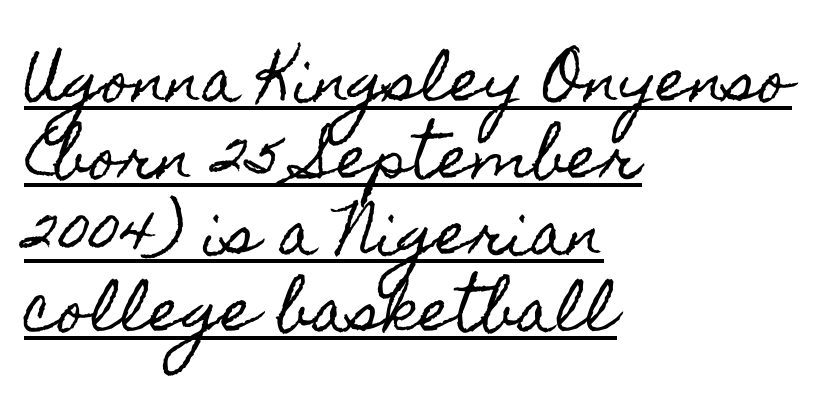
Q: Is the text italic (slanted)? A: Yes.
Q: Is the text underlined? A: Yes.
Q: How is the paragraph aligned? A: Left-aligned.
Q: Is the spacing between letters normal or unusually wide? A: Normal.
Q: Is the spacing between lines tight, normal or loose? A: Normal.
Q: Width (condensed, normal, or wide)? A: Condensed.
Q: x-height? A: Small.
Q: Monospaced? A: No.
